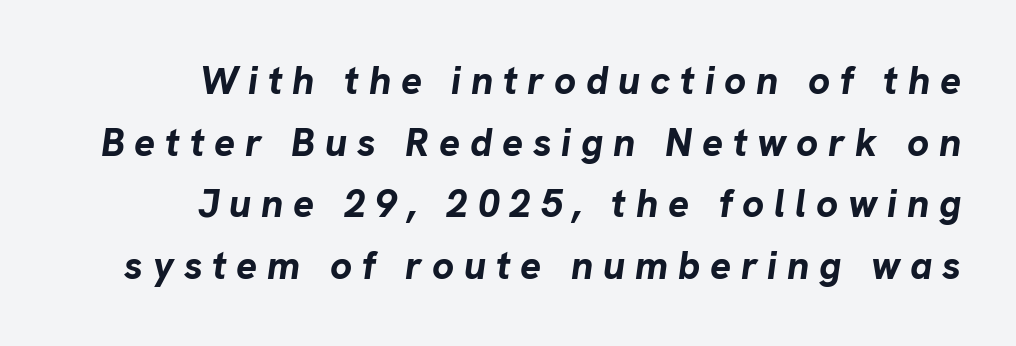
Q: Is the text bold? A: Yes.
Q: Is the text italic (slanted)? A: Yes, it leans right by about 8 degrees.
Q: Is the text underlined? A: No.
Q: How is the paragraph aligned? A: Right-aligned.
Q: Is the spacing between letters normal or unusually wide? A: Unusually wide.
Q: Is the spacing between lines tight, normal or loose? A: Normal.
Q: Width (condensed, normal, or wide)? A: Normal.
Q: Stroke contrast? A: Low.
Q: x-height? A: Medium.
Q: Monospaced? A: No.
